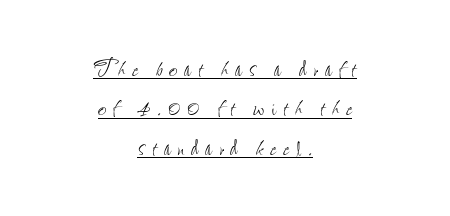
Proportional: the letters do not fall into vertical columns. Evenly set lines give the paragraph a standard silhouette. This is underlined copy, the kind a proofreader might mark for attention. Does extra space separate the letters? Yes, quite a lot of it. The weight would be labelled regular, book, light, or lighter still.
